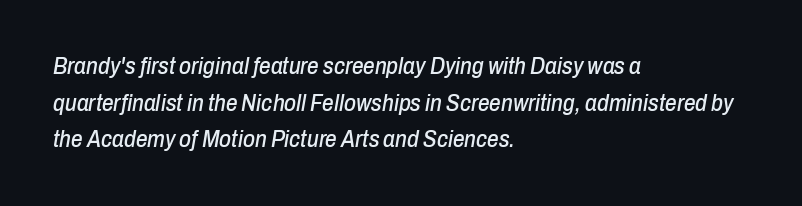
{"italic": "yes", "lean": "right", "slant_degrees": 10, "underline": "no", "align": "left", "line_spacing": "normal", "line_spacing_ratio": 1.59, "letter_spacing": "normal", "letter_spacing_em": 0.0, "glyph_px": 23}
